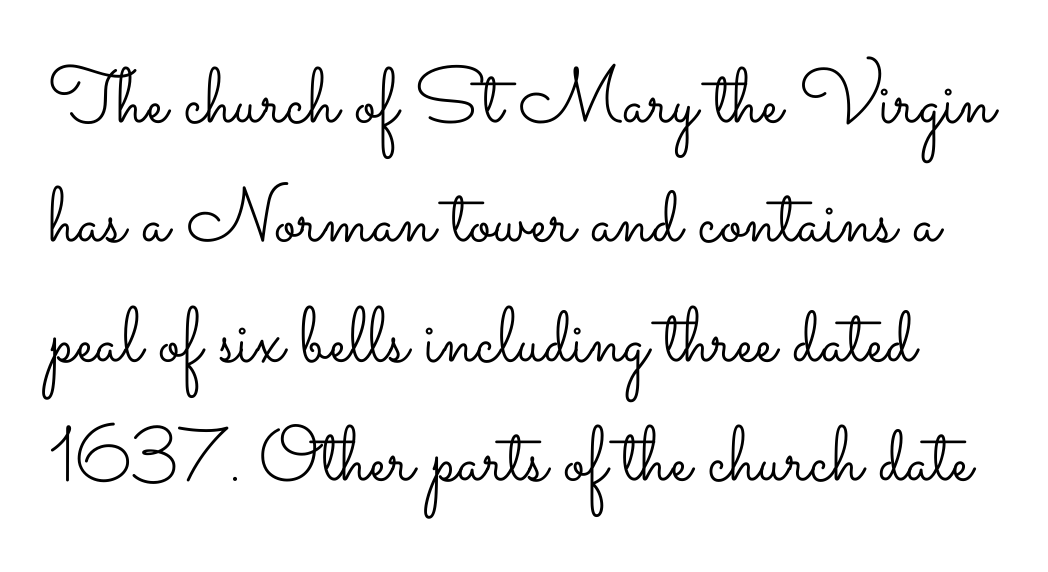
The image shows 78 px light, wide type; set normal line spacing (1.53x), normal letter spacing, not underlined; low stroke contrast and a small x-height.
